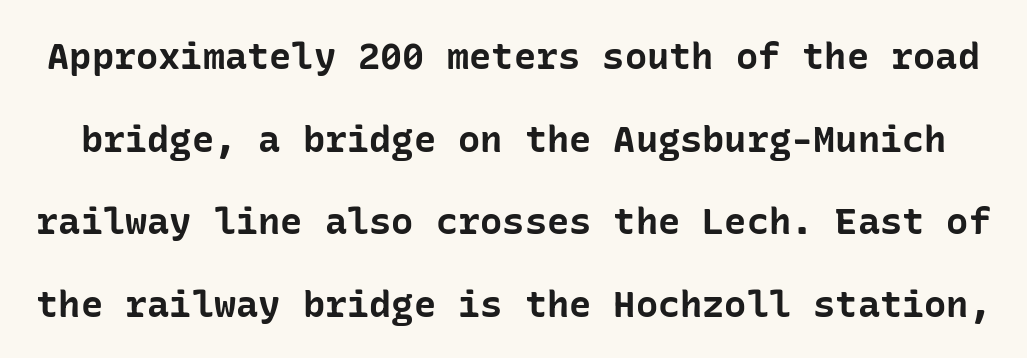
Q: Is the text bold? A: Yes.
Q: Is the text italic (slanted)? A: No, it is upright.
Q: Is the typeface a serif or a sans-serif typeface? A: Sans-serif.
Q: Is the text underlined? A: No.
Q: Is the spacing between letters normal or unusually wide? A: Normal.
Q: Is the spacing between lines tight, normal or loose? A: Loose.
Q: Width (condensed, normal, or wide)? A: Normal.
Q: Stroke contrast? A: Low.
Q: x-height? A: Medium.
